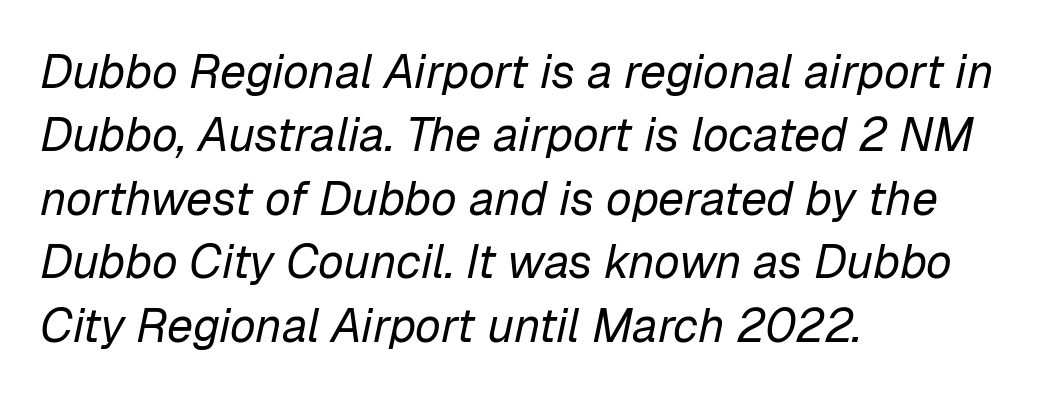
The image shows 47 px regular-weight type, italic (leaning right); set left-aligned, normal line spacing (1.35x), normal letter spacing, not underlined; low stroke contrast and a medium x-height.
